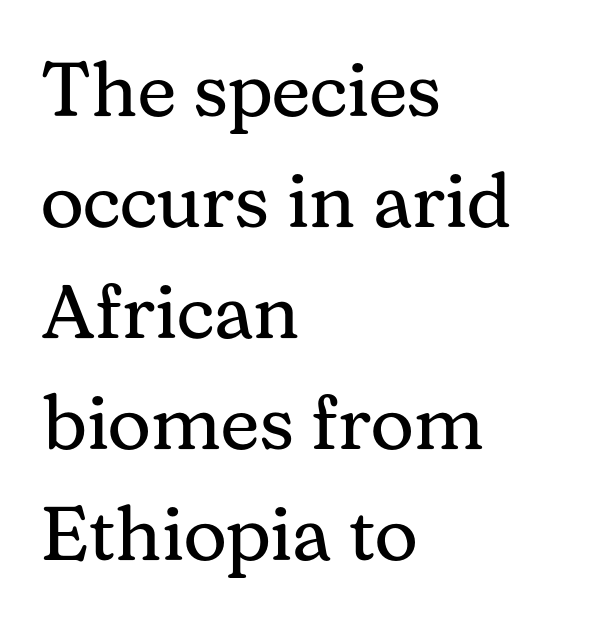
The image shows 76 px regular-weight serif type, upright; set left-aligned, normal line spacing (1.46x), normal letter spacing, not underlined; medium stroke contrast and a medium x-height.
